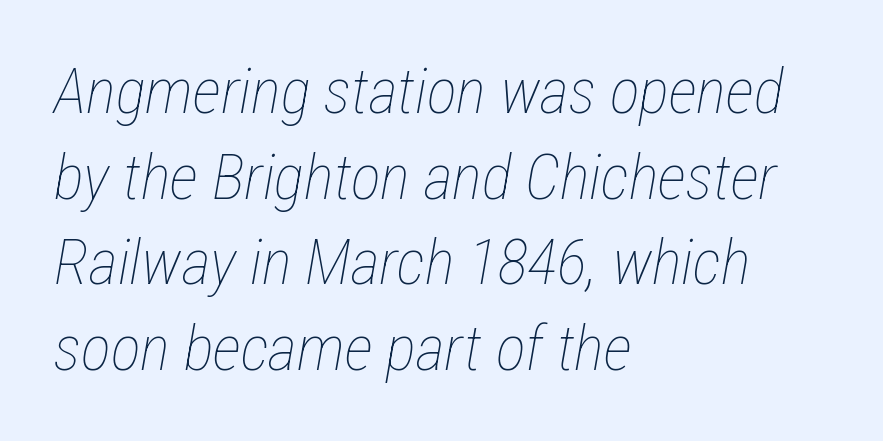
{"italic": "yes", "lean": "right", "slant_degrees": 12, "bold": "no", "weight": "thin", "width": "condensed", "stroke_contrast": "low", "x_height": "medium", "monospaced": "no", "underline": "no", "align": "left", "line_spacing": "normal", "line_spacing_ratio": 1.36, "letter_spacing": "normal", "letter_spacing_em": 0.0, "glyph_px": 63}
